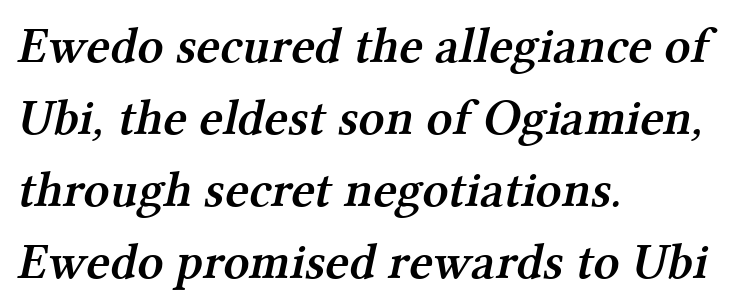
The image shows 51 px semibold serif type; set left-aligned, normal line spacing (1.41x), normal letter spacing, not underlined; medium stroke contrast and a medium x-height.
